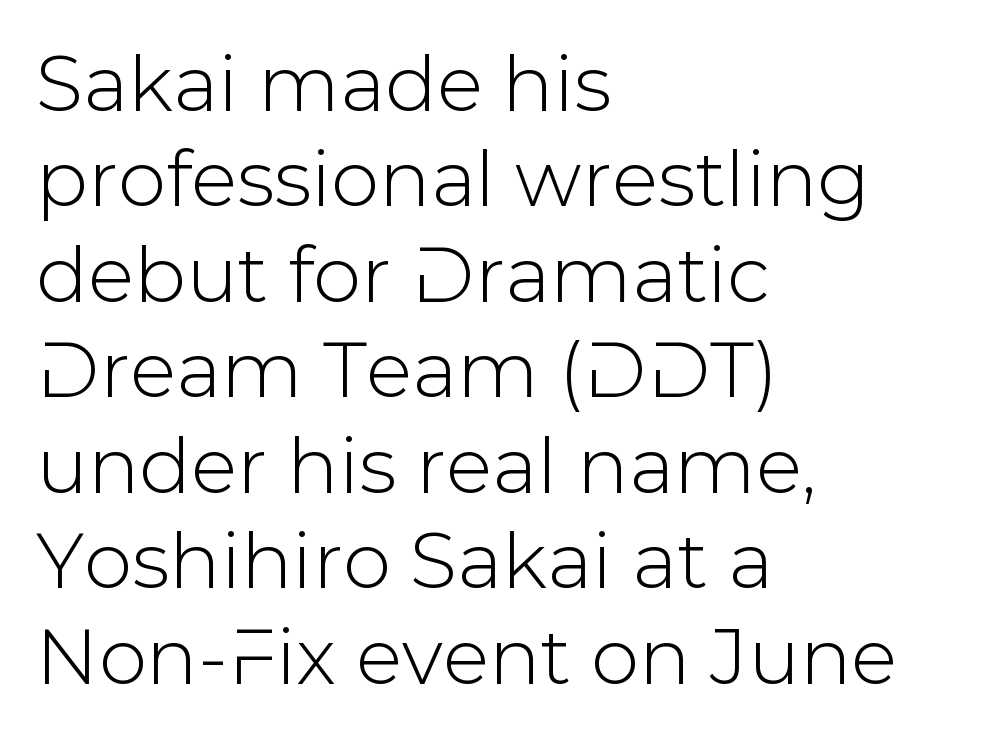
{"serif": "no", "italic": "no", "width": "normal", "stroke_contrast": "low", "x_height": "medium", "monospaced": "no", "underline": "no", "align": "left", "line_spacing_ratio": 1.24, "letter_spacing": "normal", "letter_spacing_em": 0.0, "glyph_px": 77}
